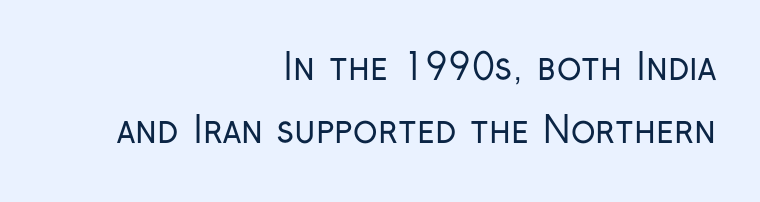
Q: Is the text bold? A: No.
Q: Is the text italic (slanted)? A: No, it is upright.
Q: Is the typeface a serif or a sans-serif typeface? A: Sans-serif.
Q: Is the text underlined? A: No.
Q: How is the paragraph aligned? A: Right-aligned.
Q: Is the spacing between letters normal or unusually wide? A: Normal.
Q: Width (condensed, normal, or wide)? A: Condensed.
Q: Stroke contrast? A: Low.
Q: x-height? A: Medium.
Q: Monospaced? A: No.
